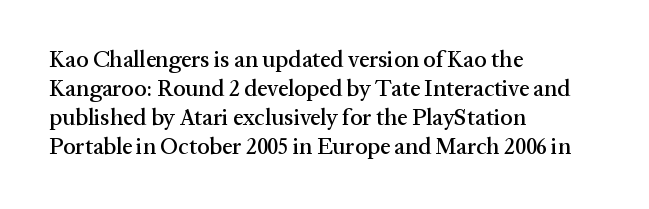
The image shows 23 px text type, upright; set left-aligned, normal line spacing (1.26x), normal letter spacing, not underlined.
